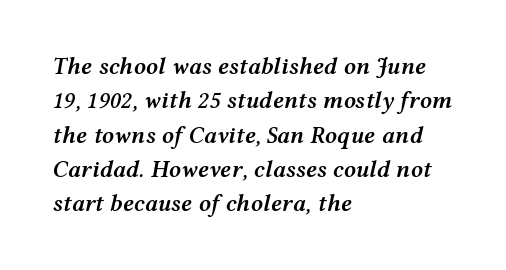
Q: Is the text bold? A: Semi-bold.
Q: Is the text italic (slanted)? A: Yes, it leans right by about 12 degrees.
Q: Is the text underlined? A: No.
Q: How is the paragraph aligned? A: Left-aligned.
Q: Is the spacing between letters normal or unusually wide? A: Normal.
Q: Is the spacing between lines tight, normal or loose? A: Normal.
